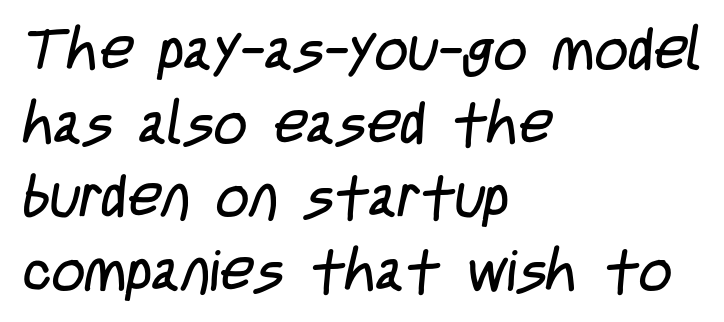
{"serif": "no", "bold": "no", "weight": "regular", "width": "condensed", "stroke_contrast": "low", "x_height": "large", "monospaced": "no", "underline": "no", "align": "left", "line_spacing": "normal", "line_spacing_ratio": 1.27, "letter_spacing": "normal", "letter_spacing_em": 0.0, "glyph_px": 58}
